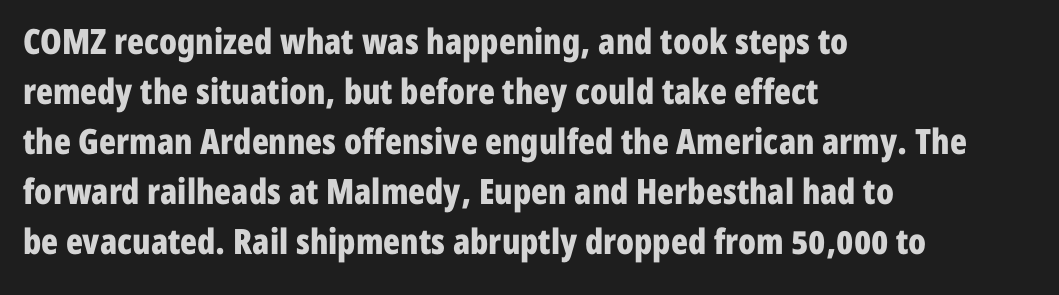
Honestly, the letter spacing is just normal — you wouldn't notice it. Quick note: underline off. This is the regular roman posture of the typeface. Notice how the passage keeps a crisp vertical edge on the left only. These lines are rendered in a variable-pitch font. The leading is moderate, giving the passage an even texture.
